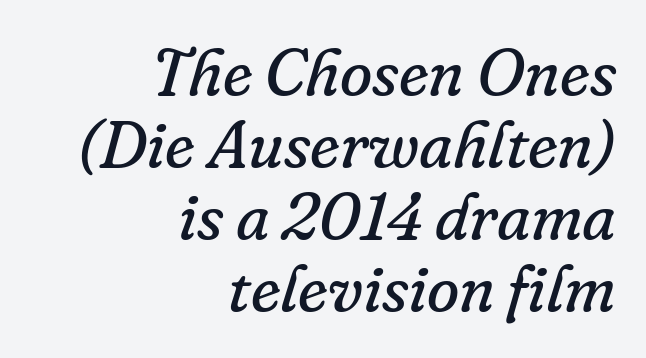
{"serif": "yes", "italic": "yes", "lean": "right", "slant_degrees": 16, "bold": "no", "weight": "regular", "width": "normal", "stroke_contrast": "low", "x_height": "small", "monospaced": "no", "underline": "no", "align": "right", "line_spacing": "tight", "line_spacing_ratio": 1.09, "letter_spacing": "normal", "letter_spacing_em": 0.0, "glyph_px": 66}
